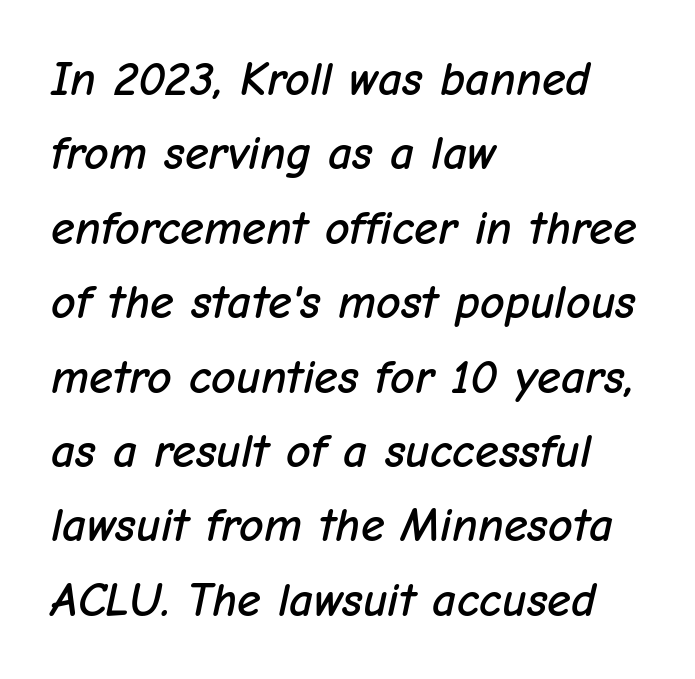
Q: Is the text italic (slanted)? A: Yes, it leans right by about 12 degrees.
Q: Is the text underlined? A: No.
Q: How is the paragraph aligned? A: Left-aligned.
Q: Is the spacing between letters normal or unusually wide? A: Normal.
Q: Is the spacing between lines tight, normal or loose? A: Normal.
Q: Width (condensed, normal, or wide)? A: Normal.
Q: Stroke contrast? A: Low.
Q: x-height? A: Medium.
Q: Monospaced? A: No.
